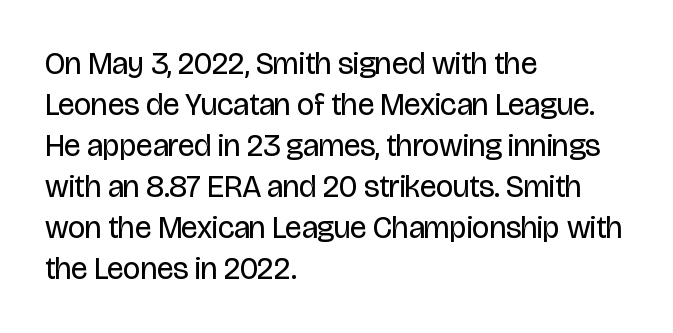
The rendering uses natural spacing where letterforms have individual widths. Designer's note — italics off, roman on. The baseline area is clear. Default kerning and tracking; the words read as compact shapes.
